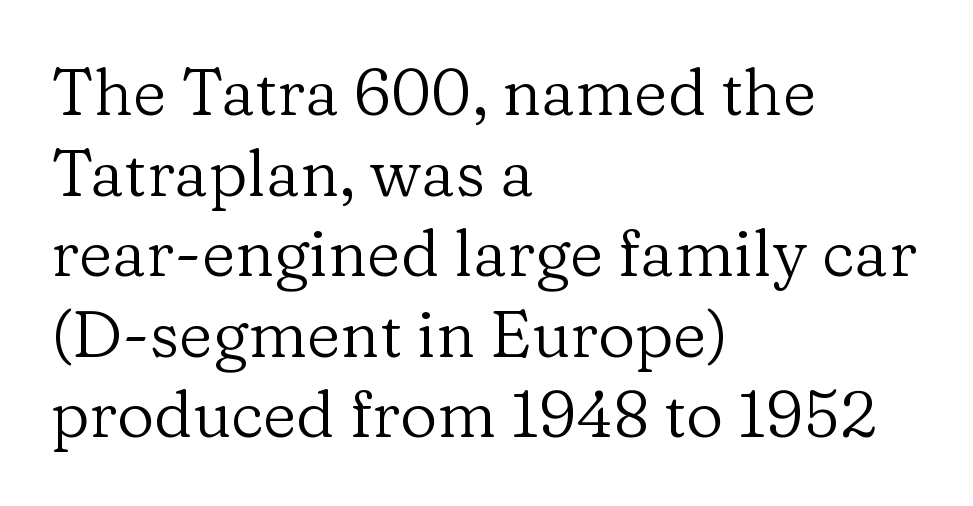
Q: Is the text bold? A: No.
Q: Is the text italic (slanted)? A: No, it is upright.
Q: Is the typeface a serif or a sans-serif typeface? A: Serif.
Q: Is the text underlined? A: No.
Q: How is the paragraph aligned? A: Left-aligned.
Q: Is the spacing between letters normal or unusually wide? A: Normal.
Q: Width (condensed, normal, or wide)? A: Normal.
Q: Stroke contrast? A: Low.
Q: x-height? A: Medium.
Q: Monospaced? A: No.
